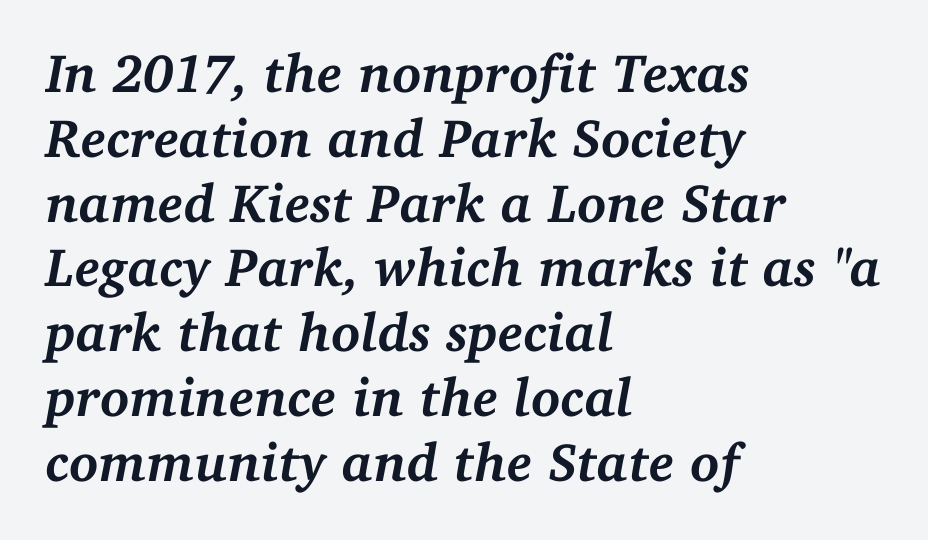
Default kerning and tracking; the words read as compact shapes. Are there feet on the stems? There are — it's a serif. Each letter keeps its own natural width here, so spacing adapts to shape. Glance below the letters and you will spot only blank space. Which margin do the lines hug? The left one — the right edge is uneven. Would a proofreader flag this as italicized? Yes.
